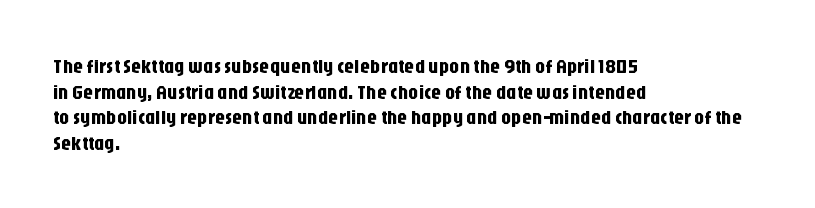
{"italic": "no", "underline": "no", "align": "left", "line_spacing": "normal", "line_spacing_ratio": 1.28, "letter_spacing": "normal", "letter_spacing_em": 0.0, "glyph_px": 20}
